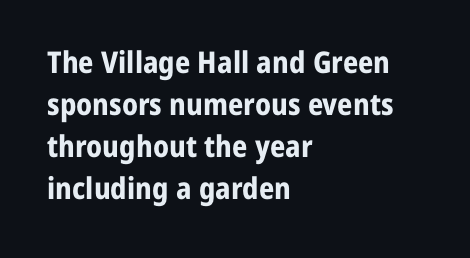
Q: Is the text bold? A: Yes.
Q: Is the text italic (slanted)? A: No, it is upright.
Q: Is the typeface a serif or a sans-serif typeface? A: Sans-serif.
Q: Is the text underlined? A: No.
Q: How is the paragraph aligned? A: Left-aligned.
Q: Is the spacing between letters normal or unusually wide? A: Normal.
Q: Is the spacing between lines tight, normal or loose? A: Normal.
Q: Width (condensed, normal, or wide)? A: Normal.
Q: Stroke contrast? A: Low.
Q: x-height? A: Medium.
Q: Monospaced? A: No.
